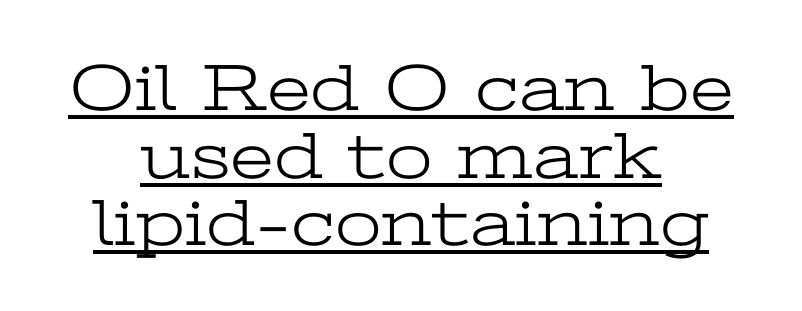
{"serif": "yes", "italic": "no", "bold": "no", "weight": "light", "width": "wide", "stroke_contrast": "low", "x_height": "medium", "monospaced": "no", "underline": "yes", "align": "center", "line_spacing": "tight", "line_spacing_ratio": 1.01, "letter_spacing": "normal", "letter_spacing_em": 0.0, "glyph_px": 67}
